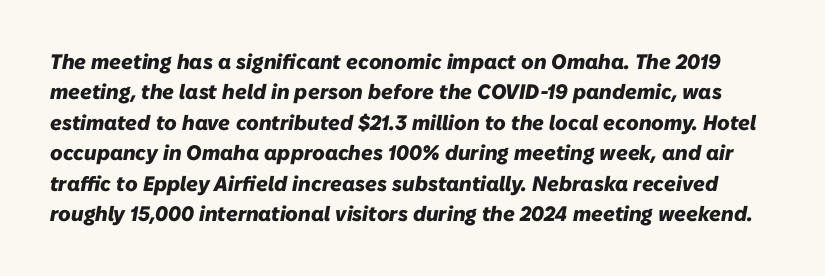
{"italic": "yes", "lean": "right", "slant_degrees": 10, "bold": "yes", "underline": "no", "line_spacing": "normal", "line_spacing_ratio": 1.45, "letter_spacing": "normal", "letter_spacing_em": 0.0, "glyph_px": 21}
